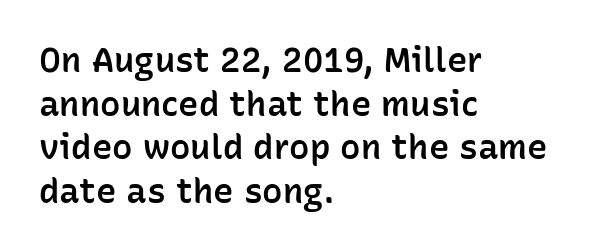
The image shows 34 px semibold sans-serif type, upright; set left-aligned, normal line spacing (1.28x), normal letter spacing, not underlined; low stroke contrast and a medium x-height.
